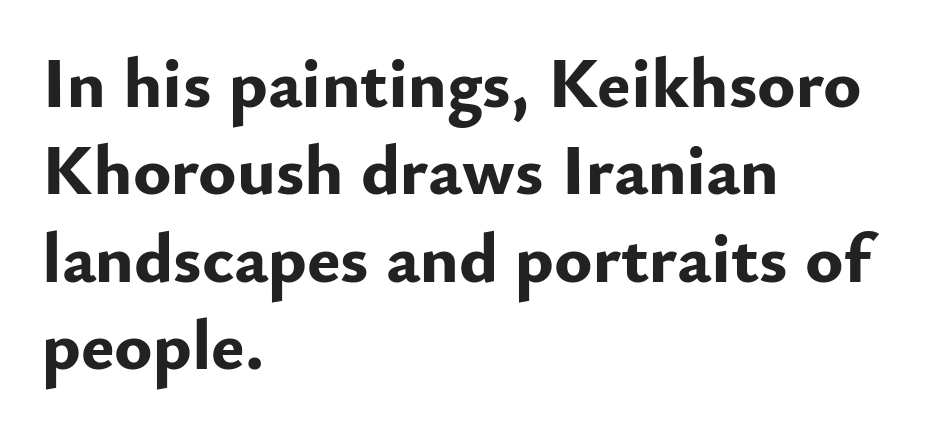
Q: Is the text bold? A: Yes.
Q: Is the text italic (slanted)? A: No, it is upright.
Q: Is the typeface a serif or a sans-serif typeface? A: Sans-serif.
Q: Is the text underlined? A: No.
Q: How is the paragraph aligned? A: Left-aligned.
Q: Is the spacing between letters normal or unusually wide? A: Normal.
Q: Width (condensed, normal, or wide)? A: Normal.
Q: Stroke contrast? A: Low.
Q: x-height? A: Small.
Q: Monospaced? A: No.
